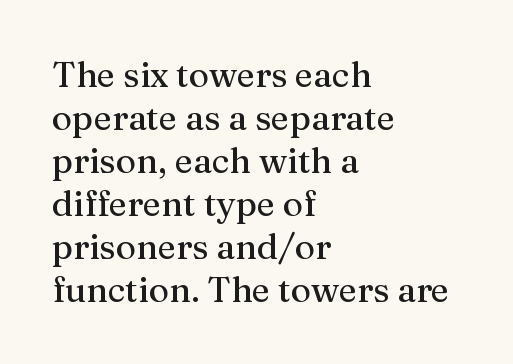
Does the copy run flush right? No — it runs flush left. Font category for this specimen: serif. What stands out about the letter spacing? Nothing — it is the standard amount. The rendering uses natural spacing where letterforms have individual widths.
